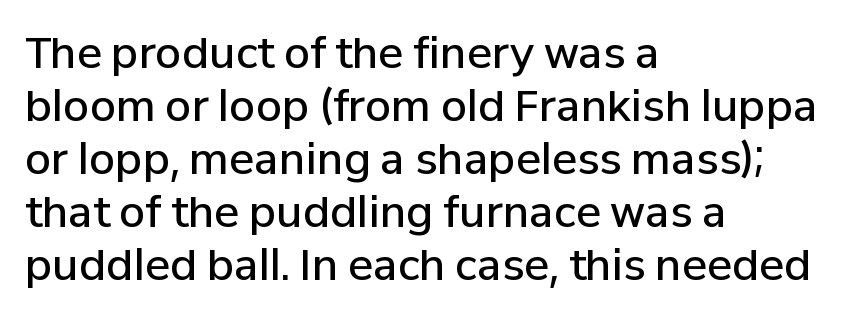
Q: Is the text bold? A: Semi-bold.
Q: Is the text italic (slanted)? A: No, it is upright.
Q: Is the typeface a serif or a sans-serif typeface? A: Sans-serif.
Q: Is the text underlined? A: No.
Q: How is the paragraph aligned? A: Left-aligned.
Q: Is the spacing between letters normal or unusually wide? A: Normal.
Q: Is the spacing between lines tight, normal or loose? A: Normal.
Q: Width (condensed, normal, or wide)? A: Normal.
Q: Stroke contrast? A: Low.
Q: x-height? A: Medium.
Q: Monospaced? A: No.
